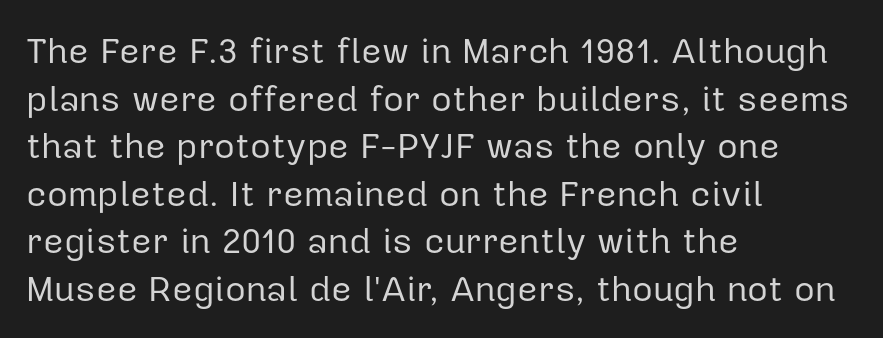
{"serif": "no", "italic": "no", "bold": "no", "weight": "regular", "width": "normal", "stroke_contrast": "low", "x_height": "medium", "monospaced": "no", "underline": "no", "align": "left", "line_spacing": "normal", "line_spacing_ratio": 1.32, "letter_spacing": "normal", "letter_spacing_em": 0.0, "glyph_px": 36}
